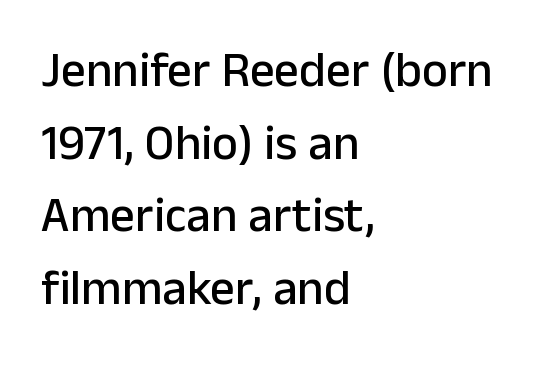
{"serif": "no", "italic": "no", "width": "normal", "stroke_contrast": "low", "x_height": "medium", "monospaced": "no", "underline": "no", "align": "left", "line_spacing": "normal", "line_spacing_ratio": 1.48, "letter_spacing": "normal", "letter_spacing_em": 0.0, "glyph_px": 49}
